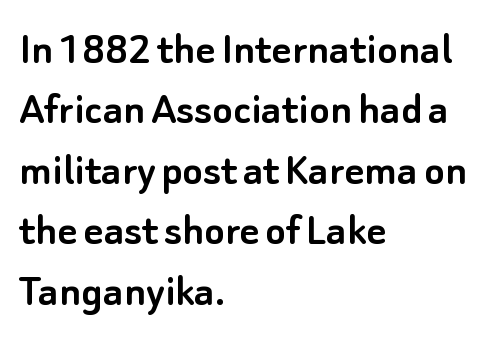
{"serif": "no", "italic": "no", "width": "normal", "stroke_contrast": "low", "x_height": "small", "monospaced": "no", "underline": "no", "align": "left", "line_spacing": "normal", "line_spacing_ratio": 1.26, "letter_spacing": "normal", "letter_spacing_em": 0.0, "glyph_px": 48}
